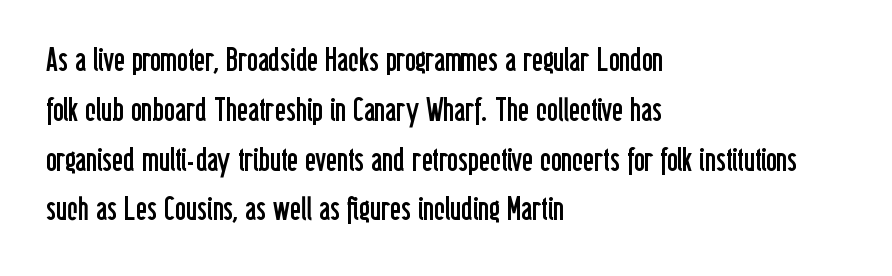
Q: Is the text bold? A: No.
Q: Is the text italic (slanted)? A: No, it is upright.
Q: Is the typeface a serif or a sans-serif typeface? A: Sans-serif.
Q: Is the text underlined? A: No.
Q: How is the paragraph aligned? A: Left-aligned.
Q: Is the spacing between letters normal or unusually wide? A: Normal.
Q: Is the spacing between lines tight, normal or loose? A: Normal.
Q: Width (condensed, normal, or wide)? A: Condensed.
Q: Stroke contrast? A: Low.
Q: x-height? A: Medium.
Q: Monospaced? A: No.
